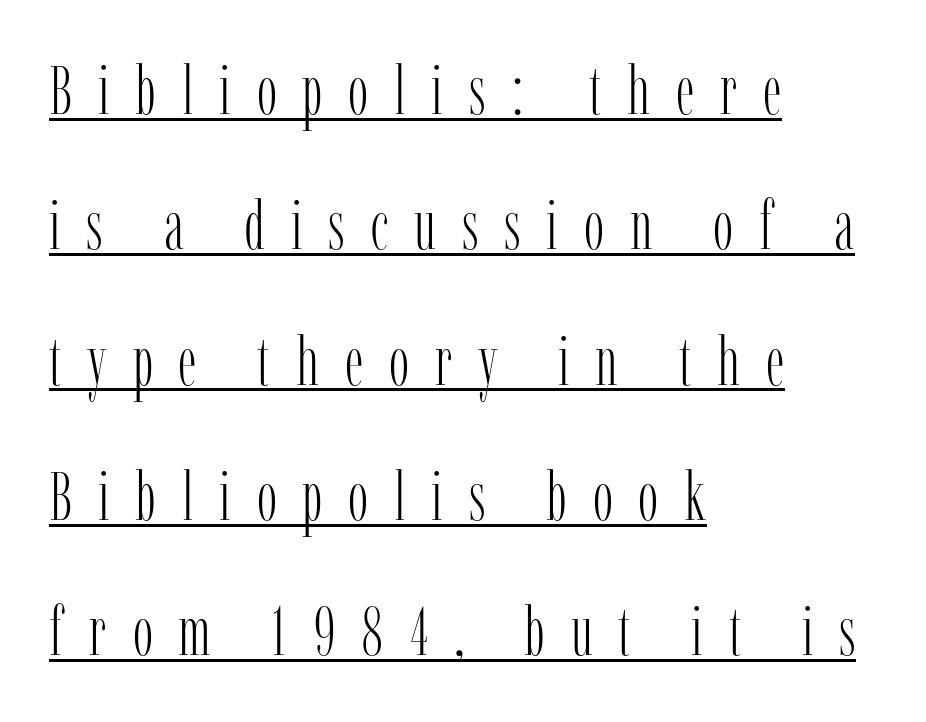
The image shows 68 px light, condensed serif type, upright; set left-aligned, loose line spacing (1.99x), unusually wide letter spacing (+0.38 em), underlined; low stroke contrast and a medium x-height.
